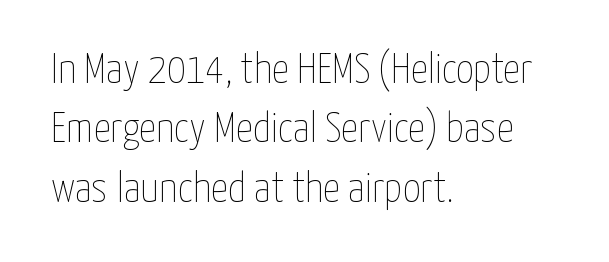
This sample uses an upright cut, with every glyph sitting square on the baseline. Words appear dense and cohesive because spacing is normal. The block of text has a typical density, with ordinary space between rows. No extra ink here — the face is not bold. The letters advance in unequal steps, a hallmark of proportional type. If you drew a ruler down the left edge, every line would touch it.
